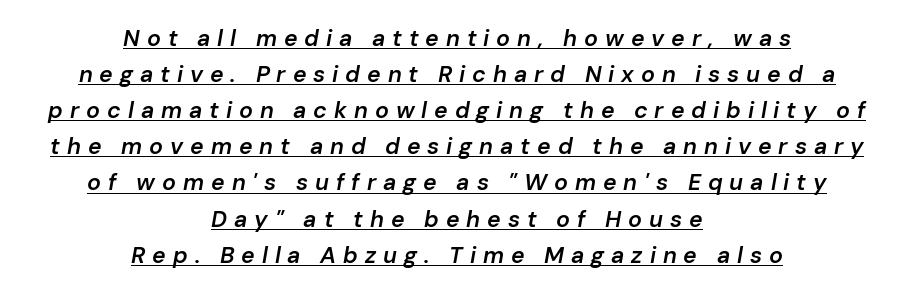
Q: Is the text bold? A: Semi-bold.
Q: Is the text italic (slanted)? A: Yes, it leans right by about 10 degrees.
Q: Is the text underlined? A: Yes.
Q: How is the paragraph aligned? A: Centered.
Q: Is the spacing between letters normal or unusually wide? A: Unusually wide.
Q: Is the spacing between lines tight, normal or loose? A: Normal.
